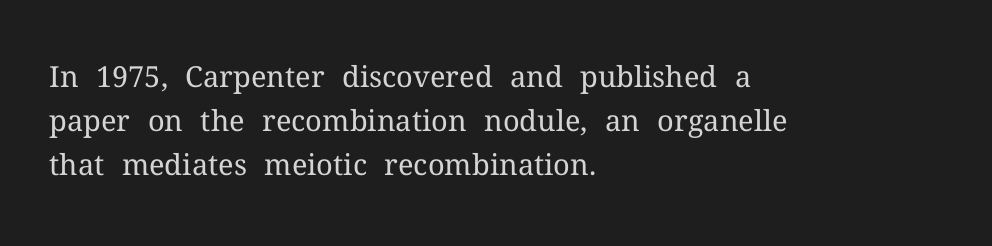
Q: Is the text bold? A: No.
Q: Is the text italic (slanted)? A: No, it is upright.
Q: Is the typeface a serif or a sans-serif typeface? A: Serif.
Q: Is the text underlined? A: No.
Q: How is the paragraph aligned? A: Left-aligned.
Q: Is the spacing between letters normal or unusually wide? A: Normal.
Q: Is the spacing between lines tight, normal or loose? A: Normal.
Q: Width (condensed, normal, or wide)? A: Normal.
Q: Stroke contrast? A: Medium.
Q: x-height? A: Medium.
Q: Monospaced? A: No.
